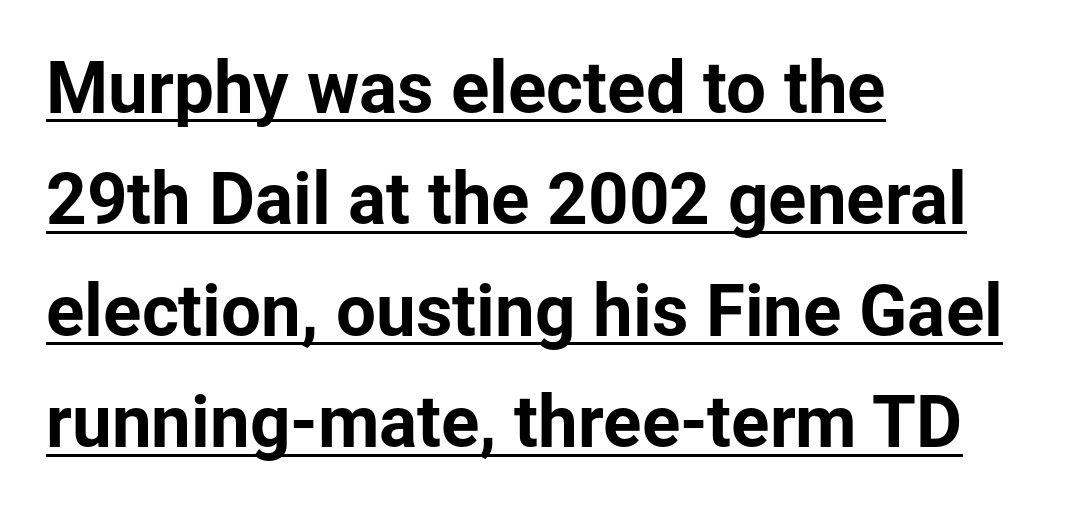
The image shows 71 px sans-serif type, upright; set left-aligned, normal line spacing (1.57x), normal letter spacing, underlined; low stroke contrast and a medium x-height.
